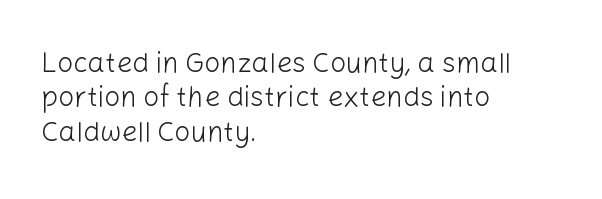
{"serif": "no", "italic": "no", "bold": "no", "weight": "light", "width": "normal", "stroke_contrast": "low", "x_height": "medium", "monospaced": "no", "underline": "no", "align": "left", "line_spacing_ratio": 1.23, "letter_spacing": "normal", "letter_spacing_em": 0.0, "glyph_px": 28}
